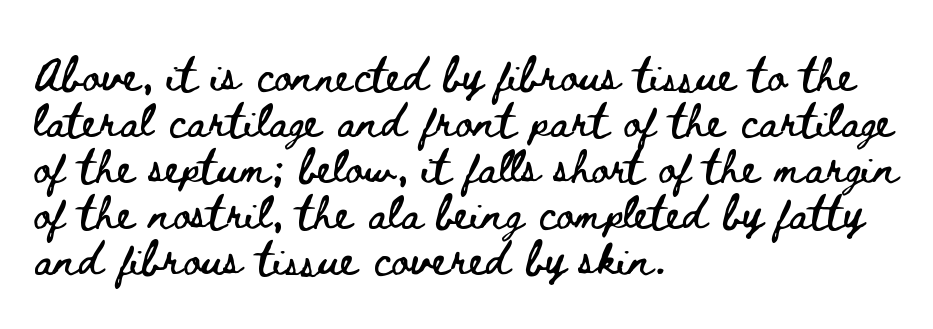
{"width": "wide", "stroke_contrast": "low", "x_height": "small", "monospaced": "no", "underline": "no", "align": "left", "line_spacing": "normal", "line_spacing_ratio": 1.35, "letter_spacing": "normal", "letter_spacing_em": 0.0, "glyph_px": 34}
